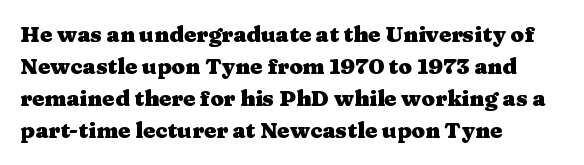
The image shows 22 px bold type, upright; set left-aligned, normal line spacing (1.46x), normal letter spacing, not underlined.
